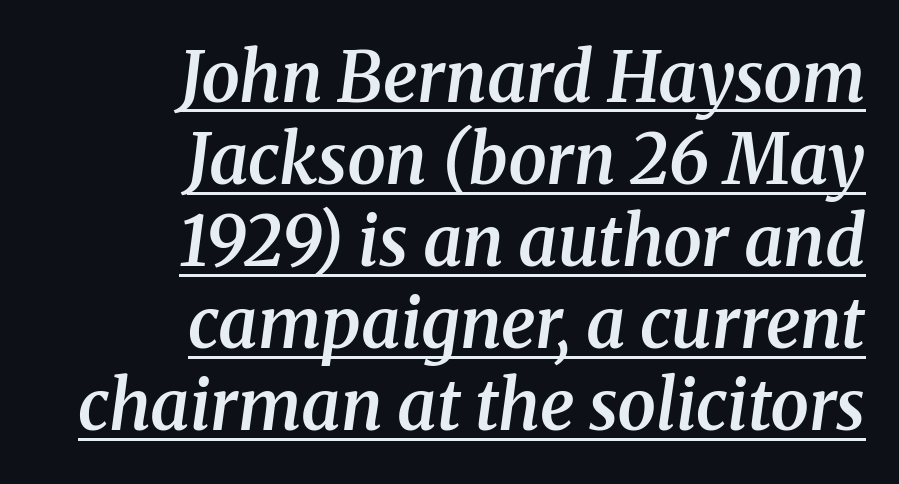
The image shows 69 px semibold serif type, italic (leaning right); set right-aligned, line spacing 1.19x, normal letter spacing, underlined; medium stroke contrast and a medium x-height.
